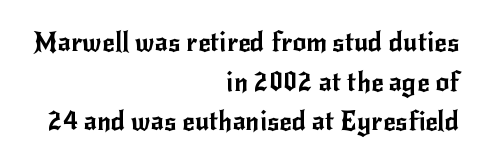
These lines keep a tight, regular rhythm from letter to letter. The strip under each line holds only bare page. You can tell it's not italic because the verticals are truly vertical. The ragged edge is on the left, which tells us the setting is flush right. A normal amount of white space separates one row of letters from the next.
